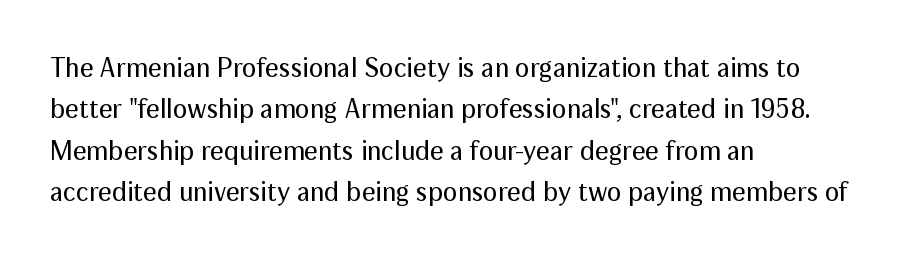
The image shows 27 px text type, upright; set left-aligned, normal line spacing (1.53x), normal letter spacing, not underlined.
